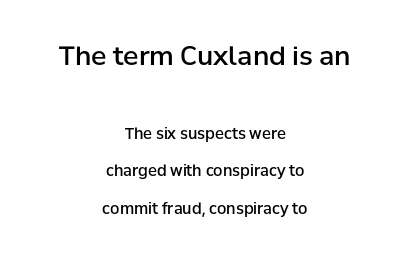
{"italic": "no", "bold": "semi", "underline": "no", "align": "center", "line_spacing": "loose", "line_spacing_ratio": 2.48, "letter_spacing": "normal", "letter_spacing_em": 0.0, "larger_block": "first", "size_ratio": 1.73, "glyph_px": 26}
